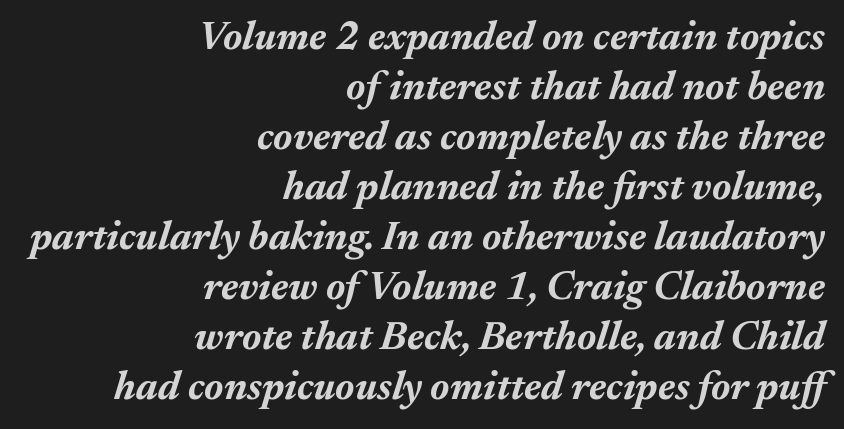
Q: Is the text bold? A: Yes.
Q: Is the text italic (slanted)? A: Yes, it leans right by about 17 degrees.
Q: Is the text underlined? A: No.
Q: How is the paragraph aligned? A: Right-aligned.
Q: Is the spacing between letters normal or unusually wide? A: Normal.
Q: Is the spacing between lines tight, normal or loose? A: Normal.
Q: Width (condensed, normal, or wide)? A: Normal.
Q: Stroke contrast? A: Medium.
Q: x-height? A: Medium.
Q: Monospaced? A: No.
